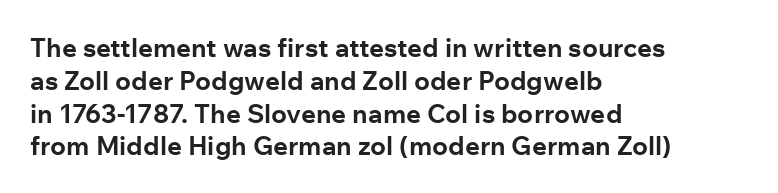
Q: Is the text bold? A: Yes.
Q: Is the text italic (slanted)? A: No, it is upright.
Q: Is the text underlined? A: No.
Q: How is the paragraph aligned? A: Left-aligned.
Q: Is the spacing between letters normal or unusually wide? A: Normal.
Q: Is the spacing between lines tight, normal or loose? A: Normal.
